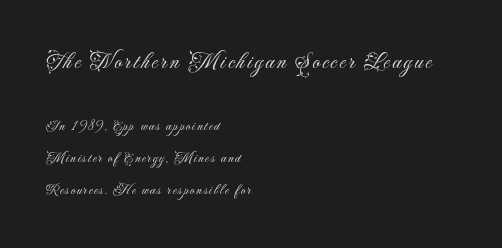
{"bold": "no", "underline": "no", "align": "left", "line_spacing": "loose", "line_spacing_ratio": 2.29, "larger_block": "first", "size_ratio": 1.64, "glyph_px": 23}
